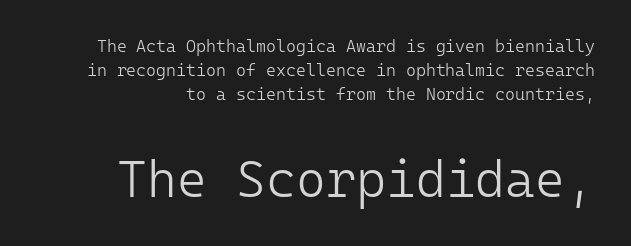
{"serif": "no", "italic": "no", "bold": "no", "weight": "light", "width": "normal", "stroke_contrast": "low", "x_height": "medium", "monospaced": "yes", "underline": "no", "line_spacing": "normal", "line_spacing_ratio": 1.42, "letter_spacing": "normal", "letter_spacing_em": 0.0, "larger_block": "second", "size_ratio": 3.0, "glyph_px": 51}
